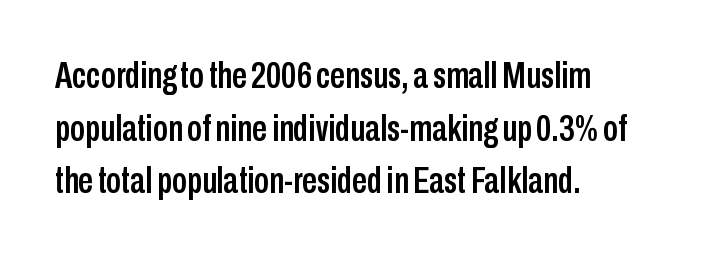
{"serif": "no", "italic": "no", "width": "condensed", "stroke_contrast": "low", "x_height": "medium", "monospaced": "no", "underline": "no", "align": "left", "line_spacing": "normal", "line_spacing_ratio": 1.42, "letter_spacing": "normal", "letter_spacing_em": 0.0, "glyph_px": 37}
